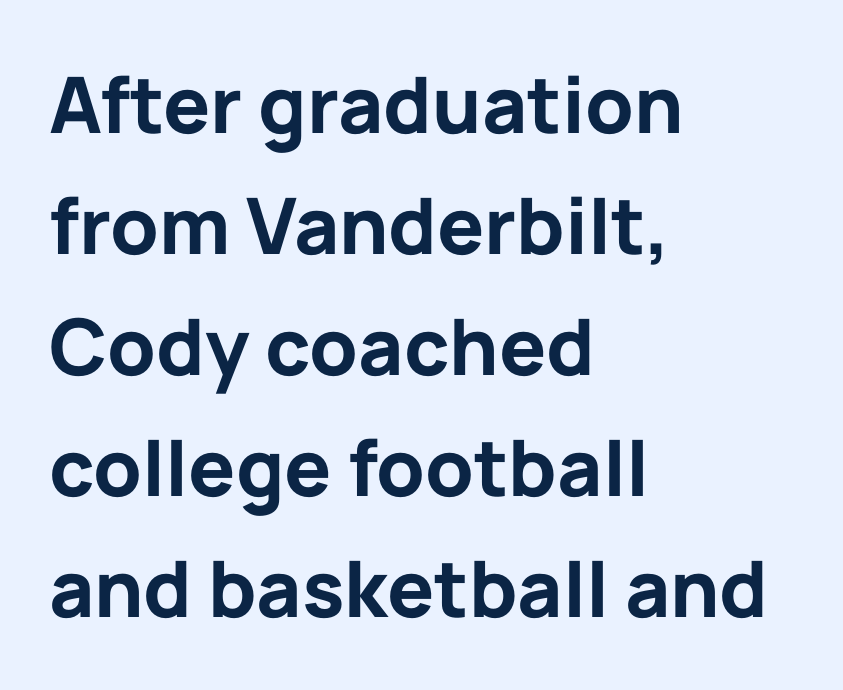
{"serif": "no", "italic": "no", "bold": "yes", "weight": "bold", "width": "normal", "stroke_contrast": "low", "x_height": "medium", "monospaced": "no", "underline": "no", "align": "left", "line_spacing": "normal", "line_spacing_ratio": 1.55, "letter_spacing": "normal", "letter_spacing_em": 0.0, "glyph_px": 78}
